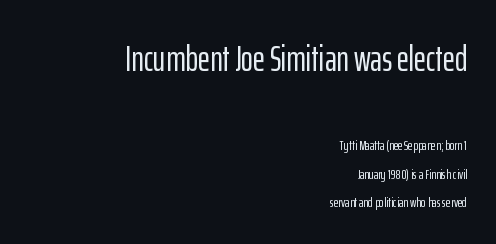
The image shows 37 px condensed sans-serif type, upright; set right-aligned, loose line spacing (2.04x), normal letter spacing, not underlined; the first (top) block is 2.64x larger; low stroke contrast and a medium x-height.
